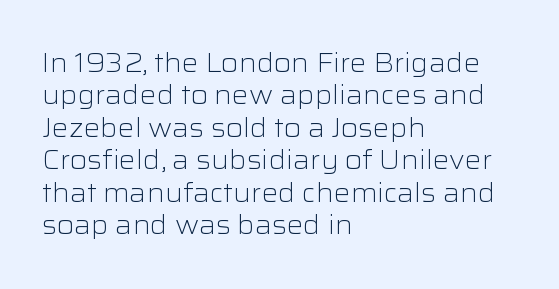
Q: Is the text bold? A: No.
Q: Is the text italic (slanted)? A: No, it is upright.
Q: Is the text underlined? A: No.
Q: How is the paragraph aligned? A: Left-aligned.
Q: Is the spacing between letters normal or unusually wide? A: Normal.
Q: Is the spacing between lines tight, normal or loose? A: Normal.
